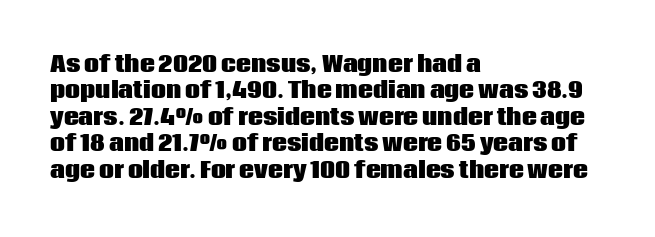
Q: Is the text bold? A: Yes.
Q: Is the text italic (slanted)? A: No, it is upright.
Q: Is the text underlined? A: No.
Q: How is the paragraph aligned? A: Left-aligned.
Q: Is the spacing between letters normal or unusually wide? A: Normal.
Q: Is the spacing between lines tight, normal or loose? A: Normal.
